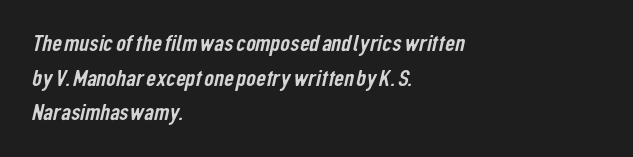
This sample uses plain, unmodified letter spacing. The text block is weighted toward the left margin, trailing off unevenly rightward. Letters rest on an invisible, unmarked baseline. Does the leading feel generous? No, just average.
